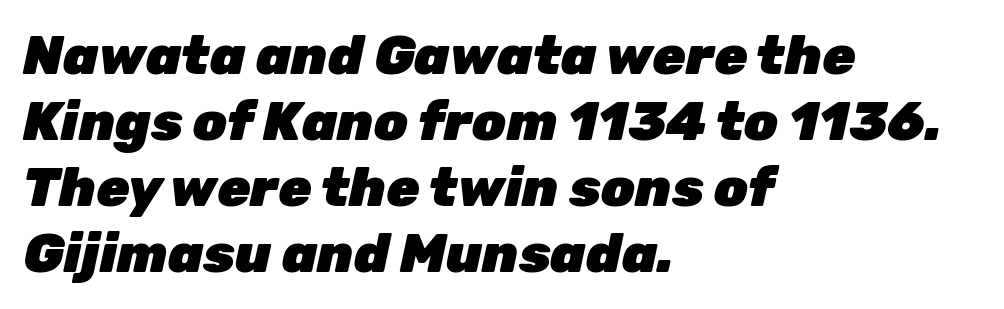
The image shows 54 px heavy type, italic (leaning right); set left-aligned, line spacing 1.22x, normal letter spacing, not underlined; low stroke contrast and a medium x-height.
